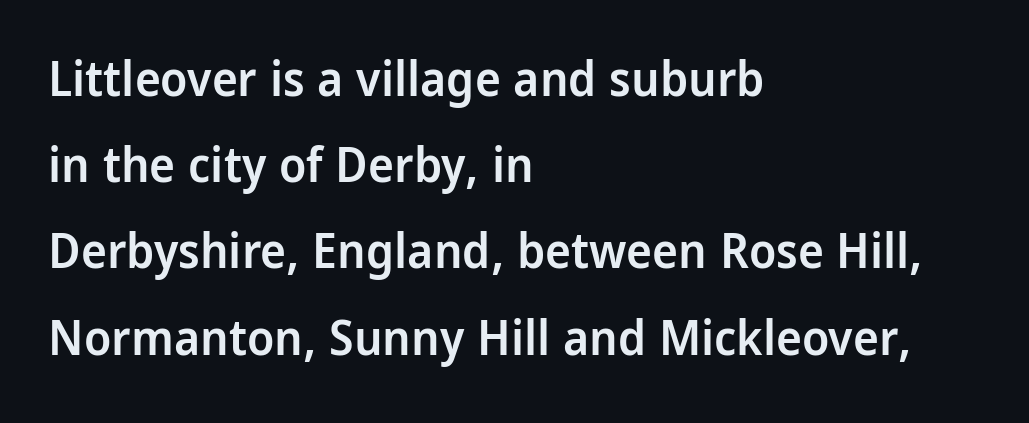
{"serif": "no", "italic": "no", "bold": "semi", "weight": "semibold", "width": "condensed", "stroke_contrast": "low", "x_height": "large", "monospaced": "no", "underline": "no", "align": "left", "line_spacing_ratio": 1.76, "letter_spacing": "normal", "letter_spacing_em": 0.0, "glyph_px": 49}
